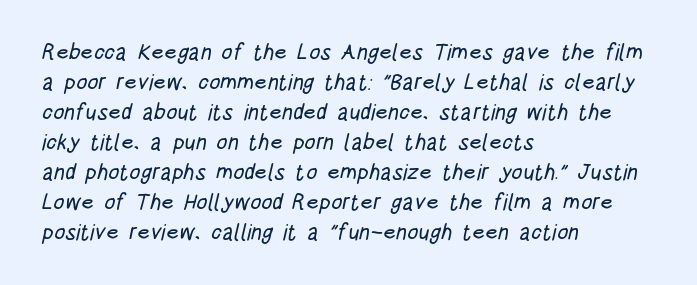
{"underline": "no", "align": "left", "line_spacing": "normal", "line_spacing_ratio": 1.36, "letter_spacing": "normal", "letter_spacing_em": 0.0, "glyph_px": 22}
